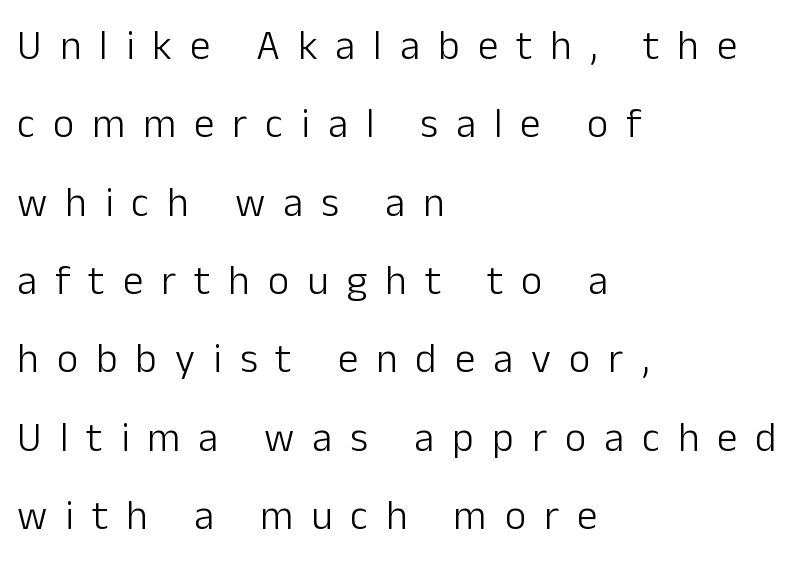
The area under the type is left untouched. The font sits on the lighter half of the weight spectrum, regular included. The rag falls on the right side of this text block. Character widths vary here, with narrow letters taking less room than wide ones. The block of text is sparse from top to bottom, with ample space between rows. The designer went with a sans here, leaving each stem footless.
